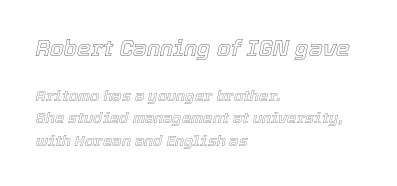
This sample uses plain, unmodified letter spacing. Lines of text with bare space underneath. Top chunk: large. Bottom chunk: small. The ragged edge is on the right, which tells us the setting is flush left. This block has exactly the height ordinary leading produces. The whole block is typeset with a tilt.
